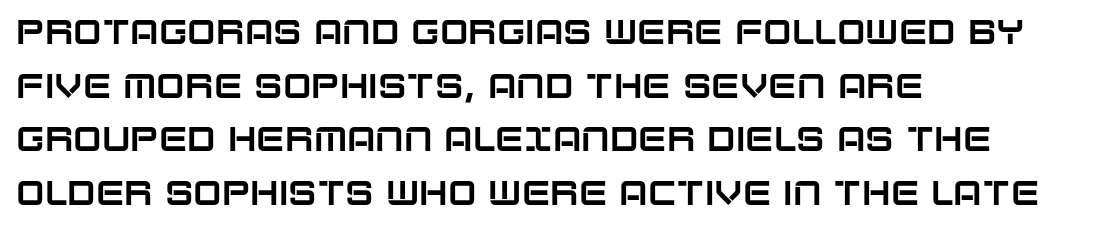
The image shows 34 px sans-serif type, upright; set left-aligned, normal line spacing (1.58x), normal letter spacing, not underlined; low stroke contrast and a large x-height.
